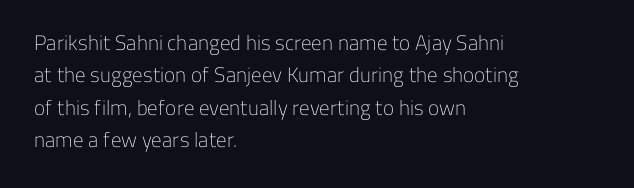
Q: Is the text bold? A: No.
Q: Is the text italic (slanted)? A: No, it is upright.
Q: Is the text underlined? A: No.
Q: How is the paragraph aligned? A: Left-aligned.
Q: Is the spacing between letters normal or unusually wide? A: Normal.
Q: Is the spacing between lines tight, normal or loose? A: Normal.
